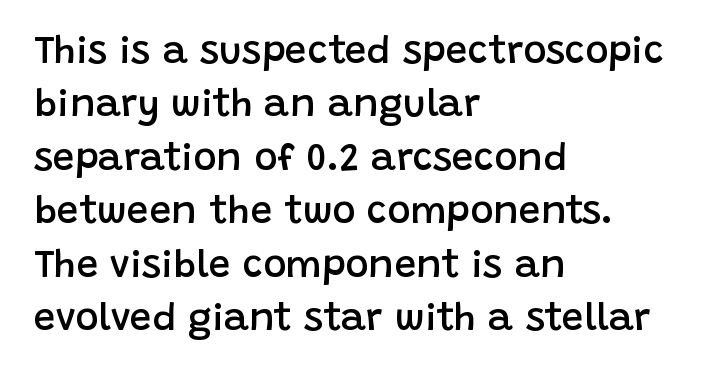
{"serif": "no", "italic": "no", "bold": "semi", "weight": "semibold", "width": "normal", "stroke_contrast": "low", "x_height": "large", "monospaced": "no", "underline": "no", "align": "left", "line_spacing": "normal", "line_spacing_ratio": 1.37, "letter_spacing": "normal", "letter_spacing_em": 0.0, "glyph_px": 39}
